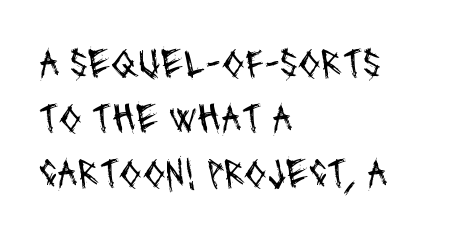
The image shows 41 px regular-weight, condensed sans-serif type; set left-aligned, normal line spacing (1.34x), normal letter spacing, not underlined; medium stroke contrast and a large x-height.
